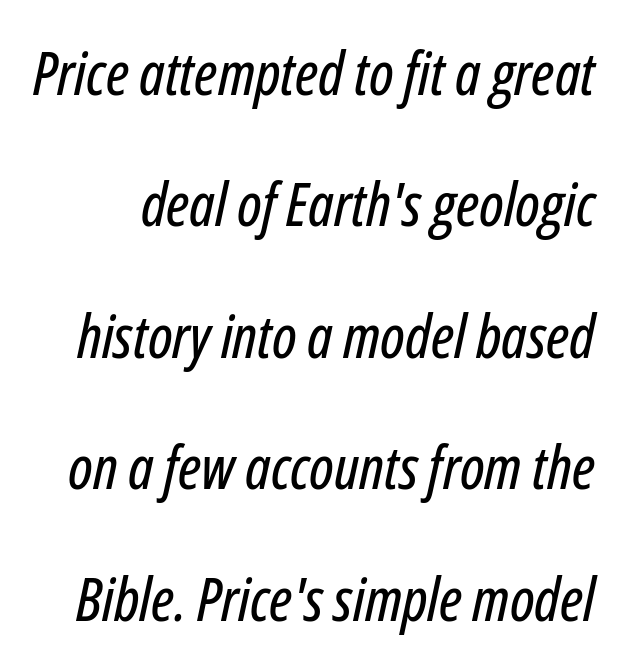
These lines keep a tight, regular rhythm from letter to letter. This is oblique type, the kind used for emphasis or titles. Just letters on the line, the space beneath them empty. Regarding leading, the lines here are spaced well apart. Each letter keeps its own natural width here, so spacing adapts to shape.
